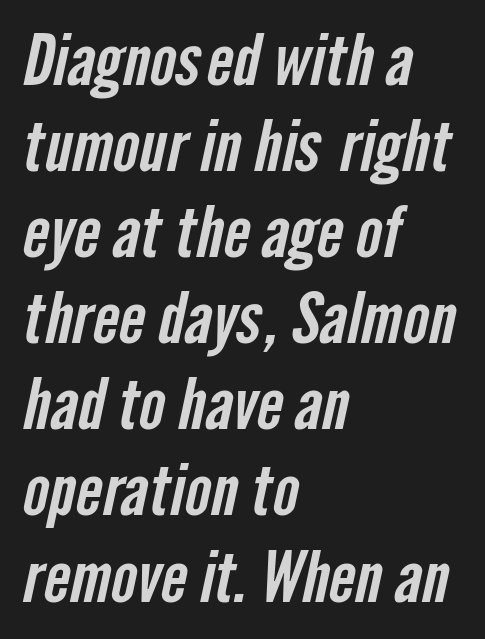
{"serif": "no", "width": "condensed", "stroke_contrast": "low", "x_height": "medium", "monospaced": "no", "underline": "no", "align": "left", "line_spacing_ratio": 1.23, "letter_spacing": "normal", "letter_spacing_em": 0.0, "glyph_px": 70}
